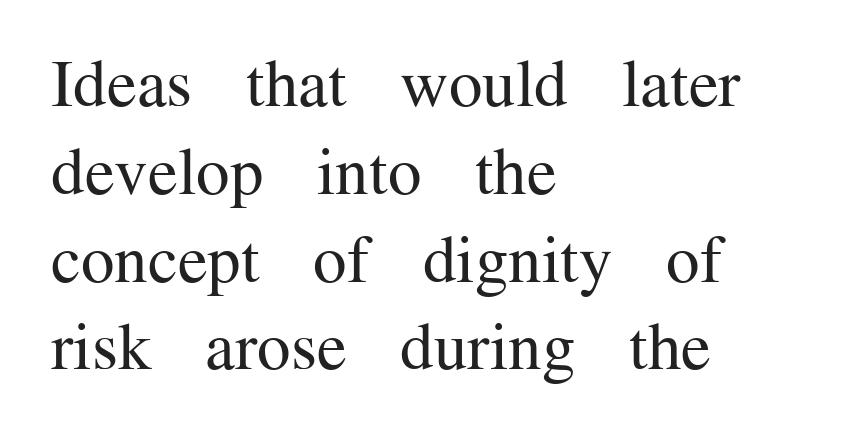
{"serif": "yes", "italic": "no", "bold": "no", "weight": "regular", "width": "normal", "stroke_contrast": "medium", "x_height": "medium", "monospaced": "no", "underline": "no", "align": "left", "line_spacing": "normal", "line_spacing_ratio": 1.31, "letter_spacing": "normal", "letter_spacing_em": 0.0, "glyph_px": 67}
